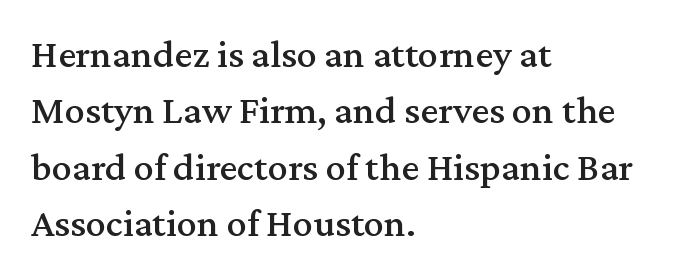
The image shows 40 px serif type, upright; set left-aligned, normal line spacing (1.41x), normal letter spacing, not underlined; medium stroke contrast and a medium x-height.
